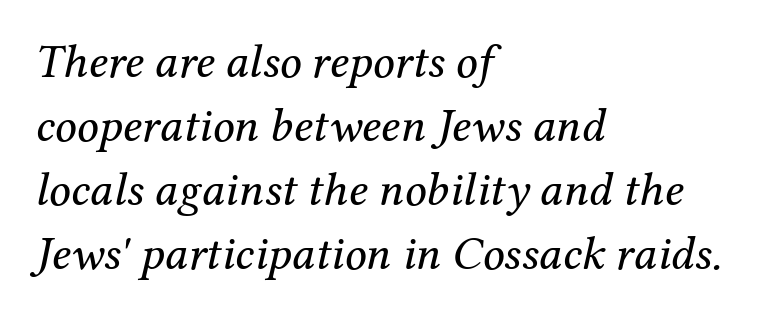
Q: Is the text bold? A: No.
Q: Is the text italic (slanted)? A: Yes, it leans right by about 12 degrees.
Q: Is the typeface a serif or a sans-serif typeface? A: Serif.
Q: Is the text underlined? A: No.
Q: How is the paragraph aligned? A: Left-aligned.
Q: Is the spacing between letters normal or unusually wide? A: Normal.
Q: Is the spacing between lines tight, normal or loose? A: Normal.
Q: Width (condensed, normal, or wide)? A: Normal.
Q: Stroke contrast? A: Medium.
Q: x-height? A: Medium.
Q: Monospaced? A: No.
